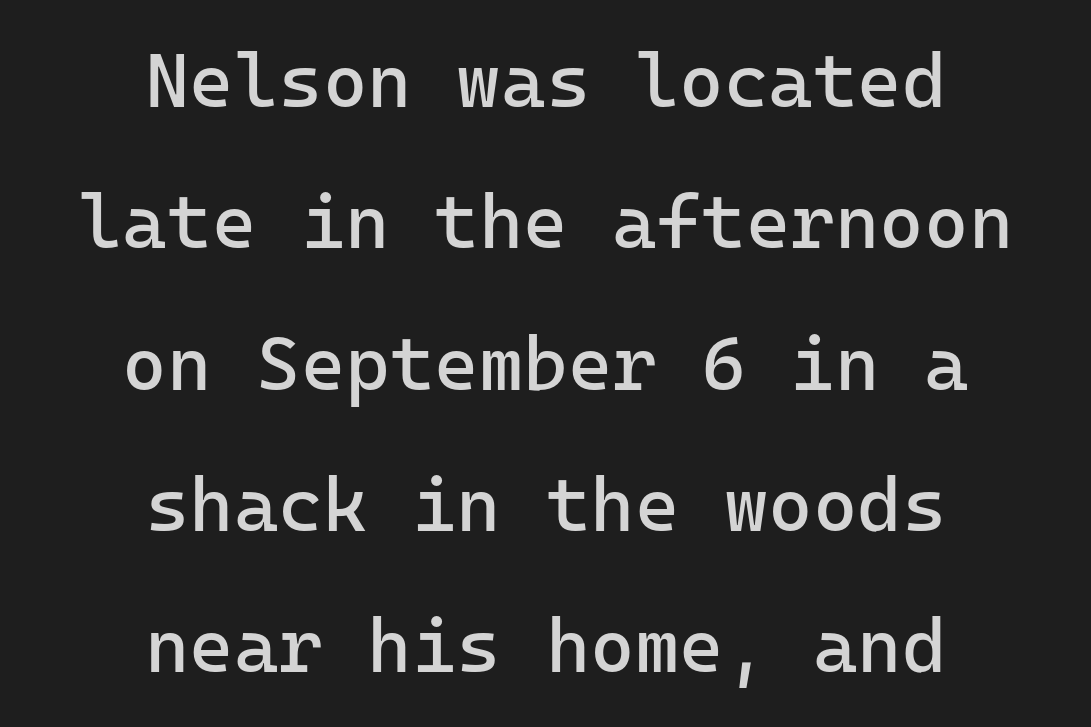
Anything drawn beneath the words? Only blank space. The face used here is a sans, in the tradition of grotesques and geometrics. Each word holds together tightly as a unit, with standard inter-letter gaps. Summary of weight: not heavy and not bold. Posture: straight, roman, zero tilt.
